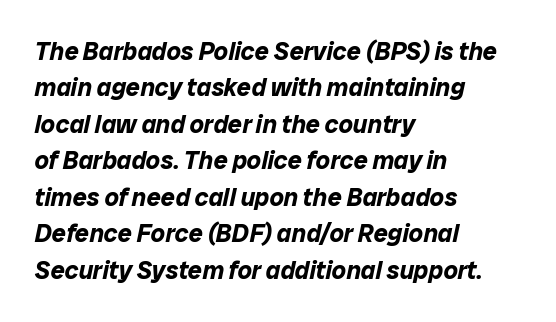
The image shows 25 px bold type, italic (leaning right); set left-aligned, normal line spacing (1.46x), normal letter spacing, not underlined.
